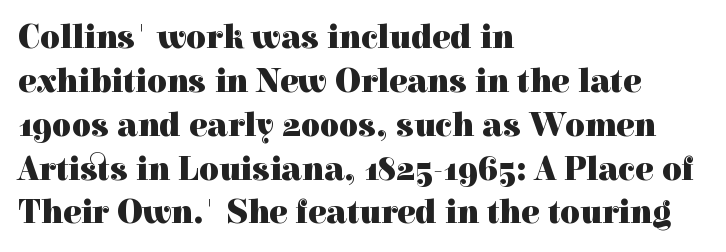
Q: Is the text bold? A: Yes.
Q: Is the text italic (slanted)? A: No, it is upright.
Q: Is the typeface a serif or a sans-serif typeface? A: Serif.
Q: Is the text underlined? A: No.
Q: How is the paragraph aligned? A: Left-aligned.
Q: Is the spacing between letters normal or unusually wide? A: Normal.
Q: Is the spacing between lines tight, normal or loose? A: Normal.
Q: Width (condensed, normal, or wide)? A: Normal.
Q: x-height? A: Medium.
Q: Monospaced? A: No.
